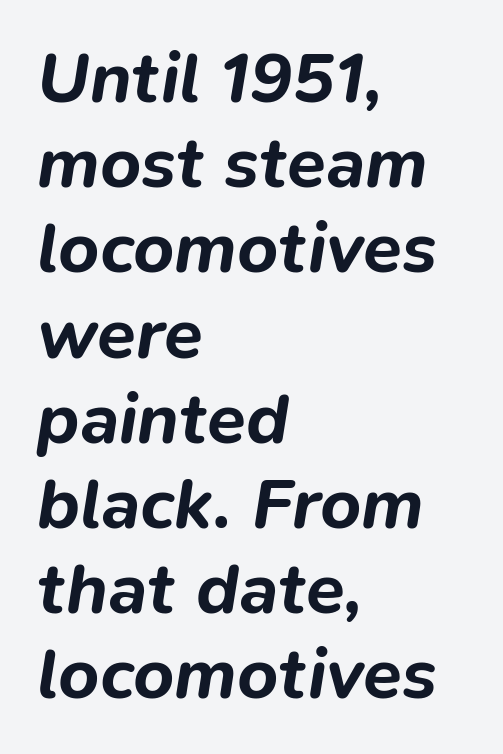
The image shows 71 px bold type, italic (leaning right); set left-aligned, line spacing 1.2x, normal letter spacing, not underlined; low stroke contrast and a medium x-height.
